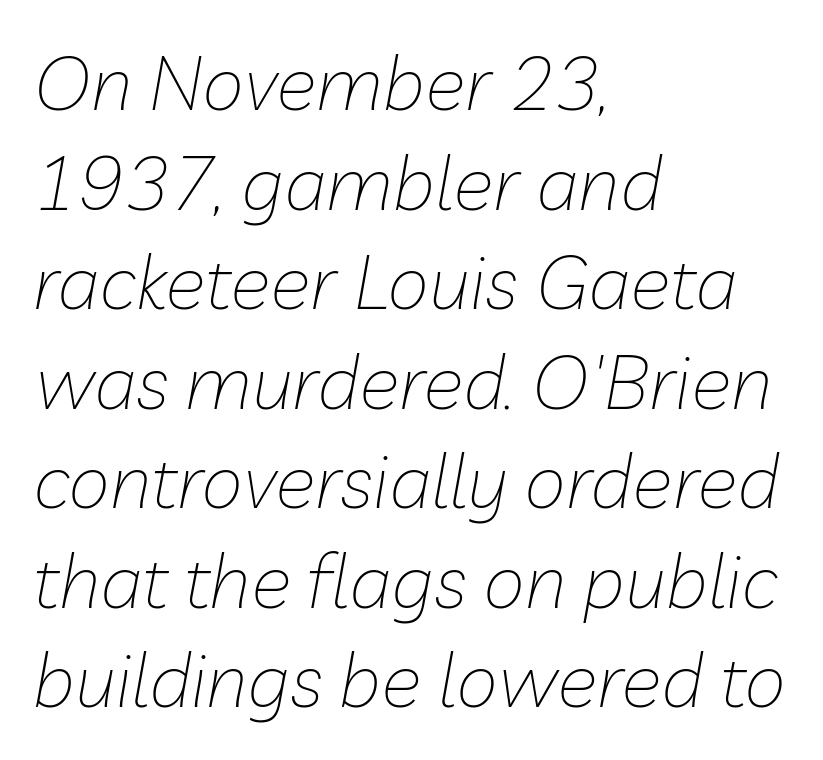
{"italic": "yes", "lean": "right", "slant_degrees": 10, "bold": "no", "weight": "thin", "width": "normal", "stroke_contrast": "low", "x_height": "medium", "monospaced": "no", "underline": "no", "align": "left", "line_spacing": "normal", "line_spacing_ratio": 1.31, "letter_spacing": "normal", "letter_spacing_em": 0.0, "glyph_px": 76}
